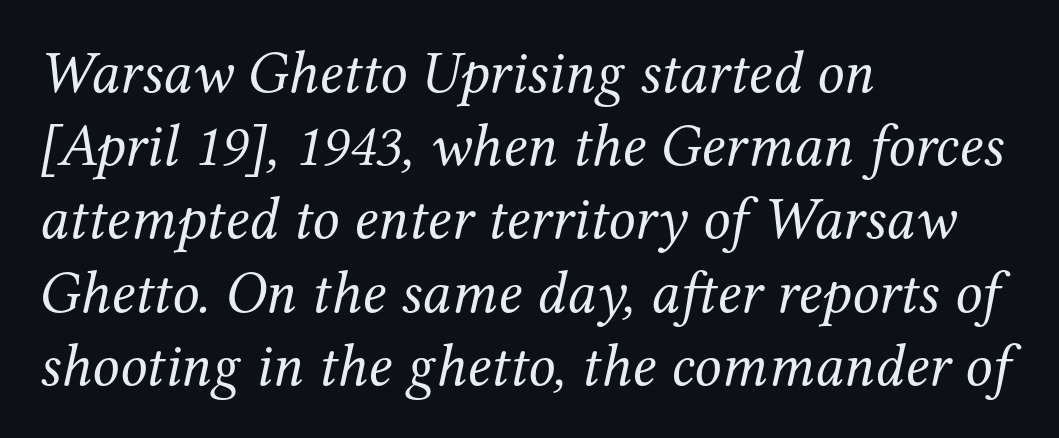
Standard letterfit; no display-style spreading of the glyphs. Each stroke keeps to a modest, everyday thickness or less. The characters display serif detailing at their extremities. Yep, that's italic — everything's leaning. Lines of text with bare space underneath. Teacher's note: observe the even left margin — that is flush-left alignment.
